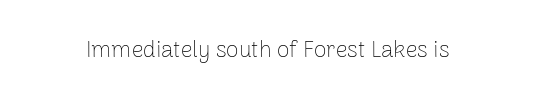
The image shows 23 px text type, upright; set normal letter spacing, not underlined.
